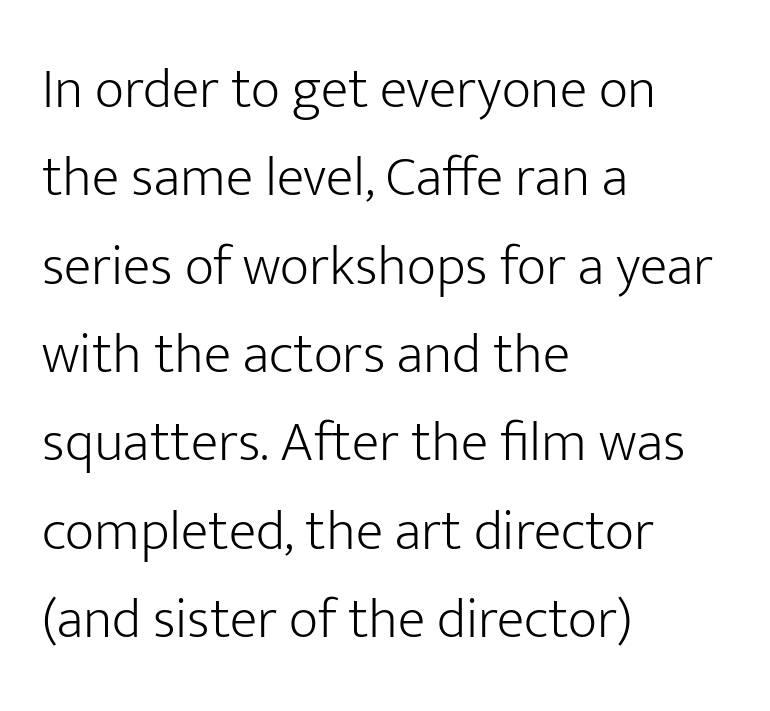
{"serif": "no", "italic": "no", "bold": "no", "weight": "light", "width": "normal", "stroke_contrast": "low", "x_height": "medium", "monospaced": "no", "underline": "no", "align": "left", "line_spacing": "normal", "line_spacing_ratio": 1.55, "letter_spacing": "normal", "letter_spacing_em": 0.0, "glyph_px": 57}
